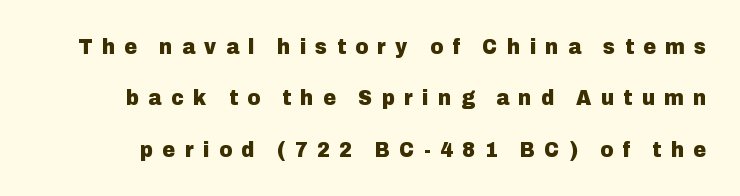
Q: Is the text bold? A: Yes.
Q: Is the text italic (slanted)? A: No, it is upright.
Q: Is the text underlined? A: No.
Q: Is the spacing between letters normal or unusually wide? A: Unusually wide.
Q: Is the spacing between lines tight, normal or loose? A: Loose.
